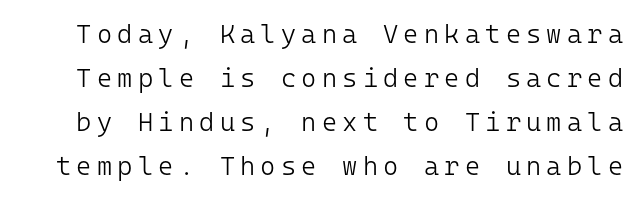
What's the leading like? Ordinary, nothing unusual. Does extra space separate the letters? Yes, quite a lot of it. Bare-footed words on every line. Style check: upright. Counters stay open thanks to moderate or lighter strokes.
